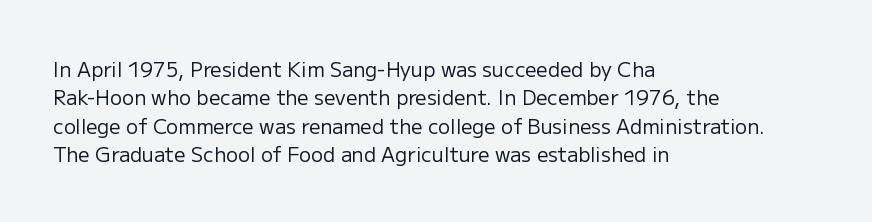
Q: Is the text bold? A: No.
Q: Is the text italic (slanted)? A: No, it is upright.
Q: Is the text underlined? A: No.
Q: How is the paragraph aligned? A: Left-aligned.
Q: Is the spacing between letters normal or unusually wide? A: Normal.
Q: Is the spacing between lines tight, normal or loose? A: Normal.
